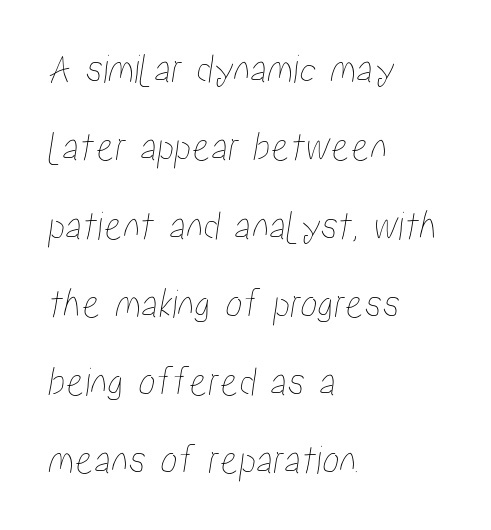
{"width": "condensed", "stroke_contrast": "low", "x_height": "medium", "monospaced": "no", "underline": "no", "align": "left", "line_spacing_ratio": 1.82, "letter_spacing": "normal", "letter_spacing_em": 0.0, "glyph_px": 43}
